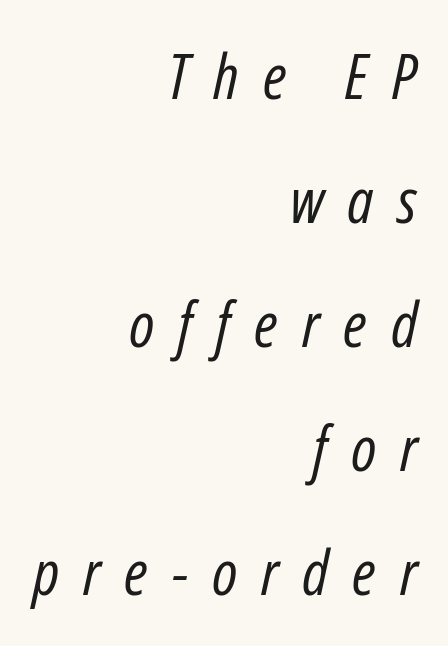
{"italic": "yes", "lean": "right", "slant_degrees": 12, "bold": "no", "weight": "regular", "width": "condensed", "stroke_contrast": "low", "x_height": "medium", "monospaced": "no", "underline": "no", "align": "right", "line_spacing": "loose", "line_spacing_ratio": 1.97, "letter_spacing": "wide", "letter_spacing_em": 0.38, "glyph_px": 63}
